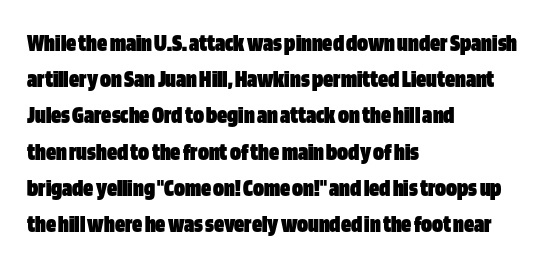
Q: Is the text bold? A: Yes.
Q: Is the text italic (slanted)? A: No, it is upright.
Q: Is the text underlined? A: No.
Q: How is the paragraph aligned? A: Left-aligned.
Q: Is the spacing between letters normal or unusually wide? A: Normal.
Q: Is the spacing between lines tight, normal or loose? A: Normal.
